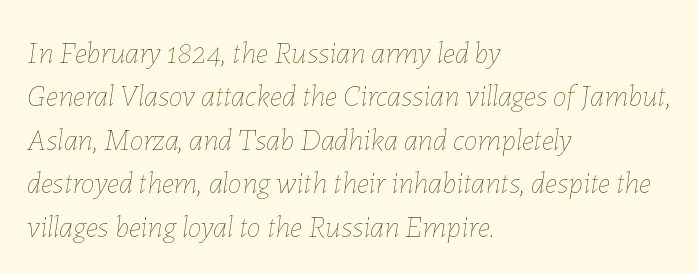
The image shows 31 px thin type, italic (leaning right); set left-aligned, normal line spacing (1.4x), normal letter spacing, not underlined; low stroke contrast and a medium x-height.
